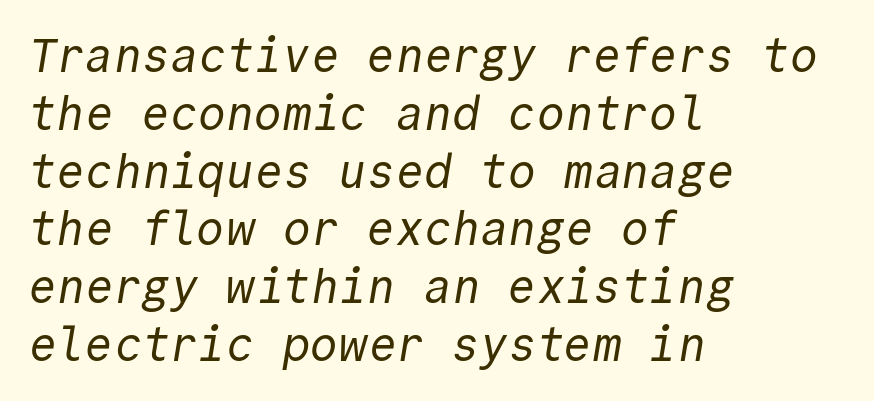
{"serif": "no", "bold": "no", "weight": "regular", "width": "normal", "x_height": "medium", "monospaced": "yes", "underline": "no", "align": "left", "line_spacing_ratio": 1.23, "letter_spacing": "normal", "letter_spacing_em": 0.0, "glyph_px": 47}
